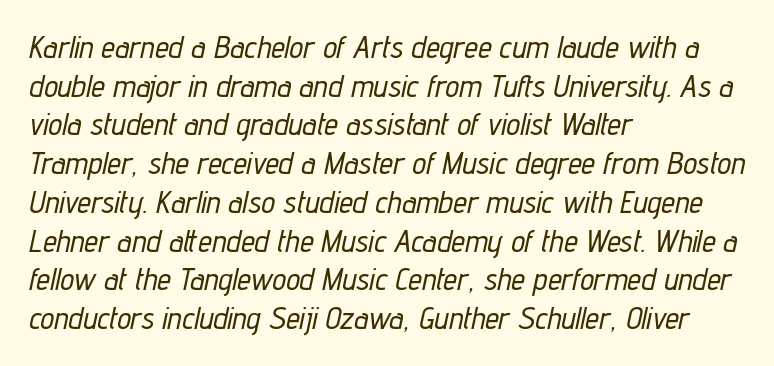
The rendering anchors every line to the left-hand side. Does extra space separate the letters? No, they use regular spacing. Check under the words: just untouched page. When letters slant like this, we call the style italic. Looks like regular typesetting: each glyph gets only the width it needs.
